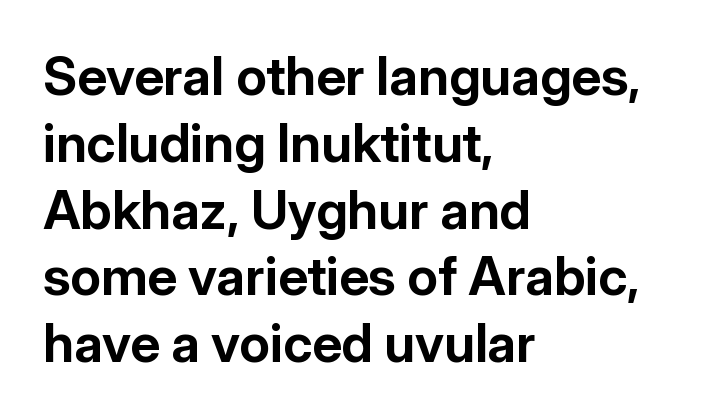
Q: Is the text bold? A: Yes.
Q: Is the text italic (slanted)? A: No, it is upright.
Q: Is the typeface a serif or a sans-serif typeface? A: Sans-serif.
Q: Is the text underlined? A: No.
Q: How is the paragraph aligned? A: Left-aligned.
Q: Is the spacing between letters normal or unusually wide? A: Normal.
Q: Is the spacing between lines tight, normal or loose? A: Normal.
Q: Width (condensed, normal, or wide)? A: Normal.
Q: Stroke contrast? A: Low.
Q: x-height? A: Medium.
Q: Monospaced? A: No.
